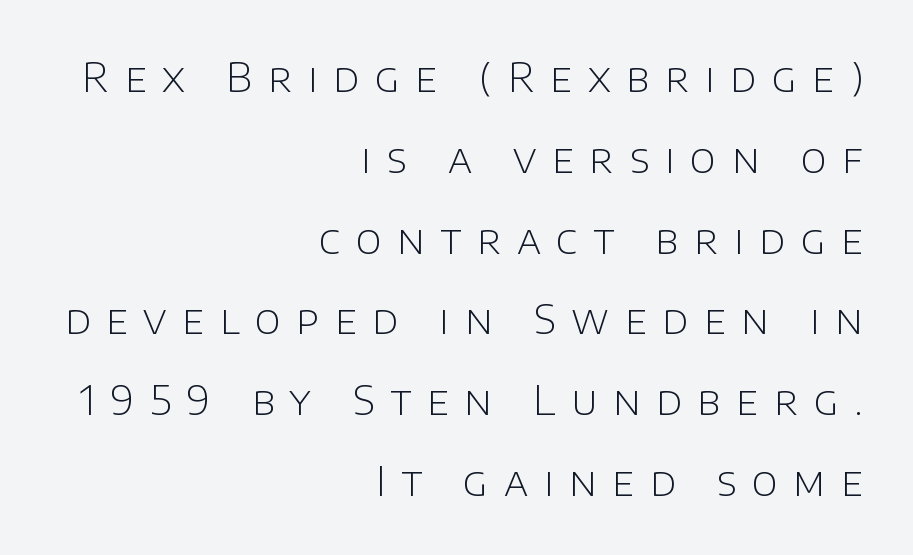
Students, note that the glyphs here are deliberately spaced far apart. Is the block centered? No — it sits flush against the right margin. Tall strokes in this sample are plumb rather than angled. Font category for this specimen: sans-serif. Summary of vertical rhythm: relaxed, with wide interline spacing. These lines are rendered in a variable-pitch font.
